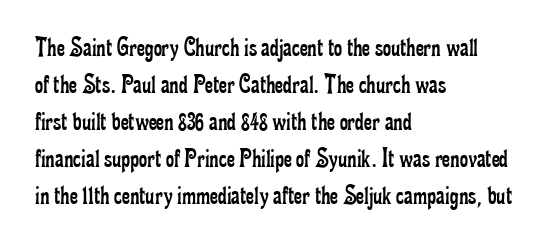
Q: Is the text bold? A: No.
Q: Is the text italic (slanted)? A: No, it is upright.
Q: Is the typeface a serif or a sans-serif typeface? A: Serif.
Q: Is the text underlined? A: No.
Q: How is the paragraph aligned? A: Left-aligned.
Q: Is the spacing between letters normal or unusually wide? A: Normal.
Q: Is the spacing between lines tight, normal or loose? A: Normal.
Q: Width (condensed, normal, or wide)? A: Condensed.
Q: Stroke contrast? A: Low.
Q: x-height? A: Small.
Q: Monospaced? A: No.
